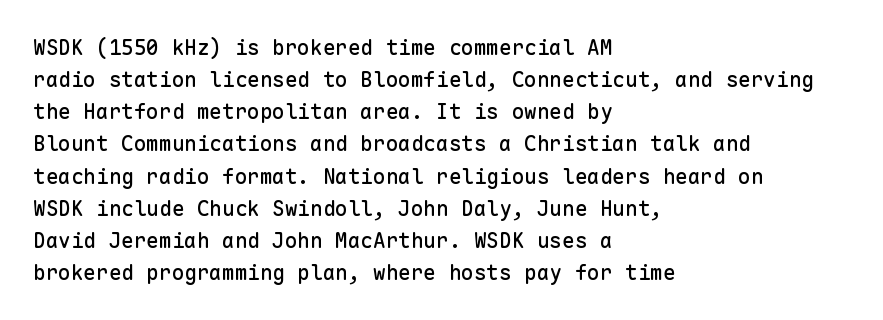
{"italic": "no", "underline": "no", "align": "left", "line_spacing": "normal", "line_spacing_ratio": 1.53, "letter_spacing": "normal", "letter_spacing_em": 0.0, "glyph_px": 21}
